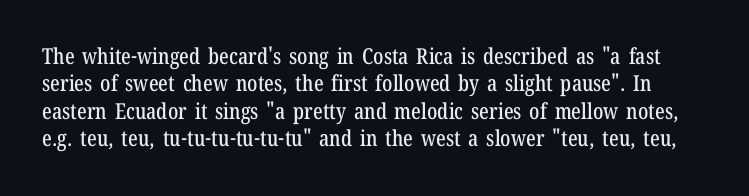
{"italic": "no", "underline": "no", "line_spacing": "normal", "line_spacing_ratio": 1.25, "letter_spacing": "normal", "letter_spacing_em": 0.0, "glyph_px": 22}
